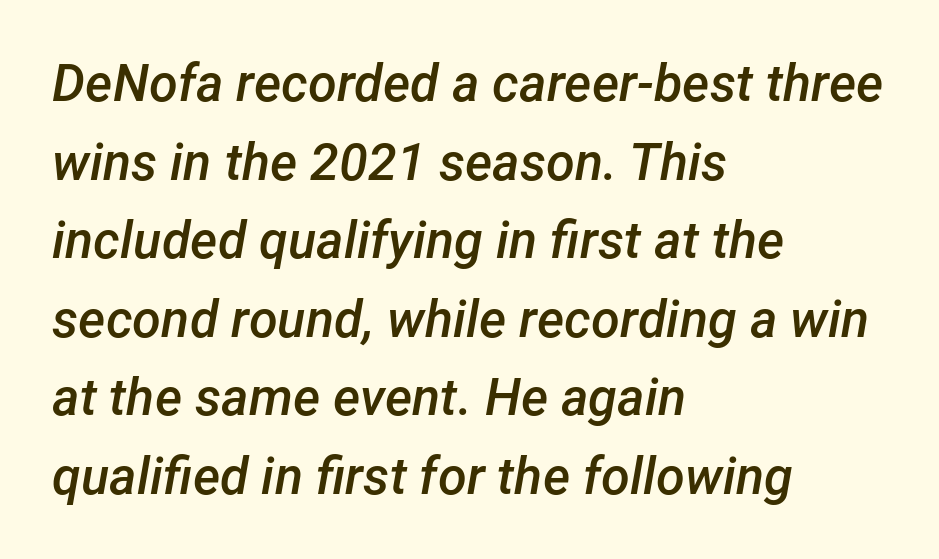
{"italic": "yes", "lean": "right", "slant_degrees": 12, "bold": "semi", "weight": "semibold", "width": "normal", "stroke_contrast": "low", "x_height": "medium", "monospaced": "no", "underline": "no", "align": "left", "line_spacing": "normal", "line_spacing_ratio": 1.51, "letter_spacing": "normal", "letter_spacing_em": 0.0, "glyph_px": 52}
